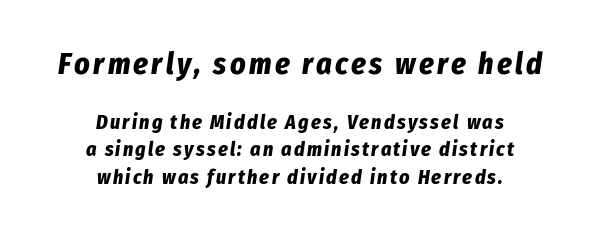
{"italic": "yes", "lean": "right", "slant_degrees": 8, "bold": "yes", "weight": "bold", "width": "condensed", "stroke_contrast": "low", "x_height": "medium", "monospaced": "no", "underline": "no", "align": "center", "line_spacing": "normal", "line_spacing_ratio": 1.37, "larger_block": "first", "size_ratio": 1.5, "glyph_px": 30}
